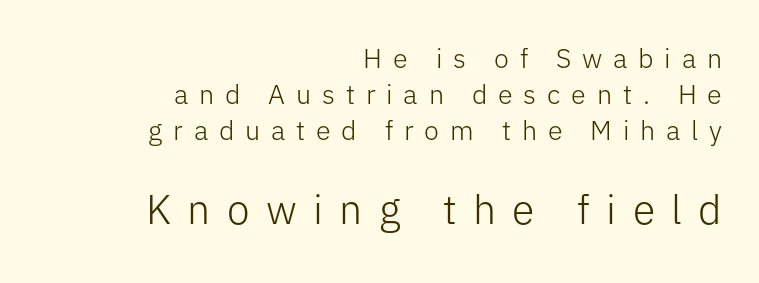
Casual observation: everything's shoved over to the right. The foot of each line stays bare and open. The designer went with a sans here, leaving each stem footless. Two sizes are in play, and the larger belongs to the second block. Character widths vary here, with narrow letters taking less room than wide ones. Loose tracking; the words dissolve into strings of separated letters.
